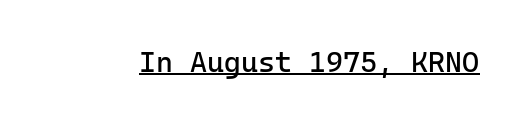
{"serif": "no", "italic": "no", "bold": "no", "weight": "regular", "width": "normal", "stroke_contrast": "low", "x_height": "medium", "underline": "yes", "letter_spacing": "normal", "letter_spacing_em": 0.0, "glyph_px": 29}
